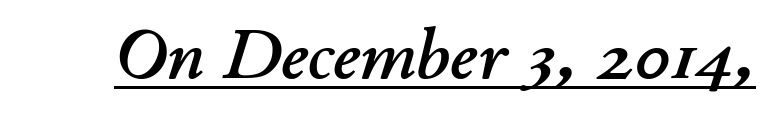
{"italic": "yes", "lean": "right", "slant_degrees": 11, "width": "normal", "stroke_contrast": "low", "x_height": "small", "monospaced": "no", "underline": "yes", "letter_spacing": "normal", "letter_spacing_em": 0.0, "glyph_px": 71}
